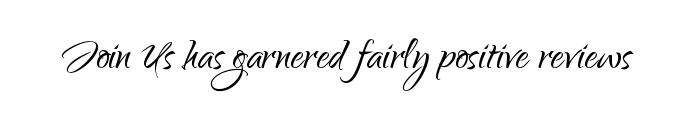
Glyph-to-glyph distance matches everyday printed text. Plain, unruled lines of type. Examine the stroke ends and you'll find no serifs.
